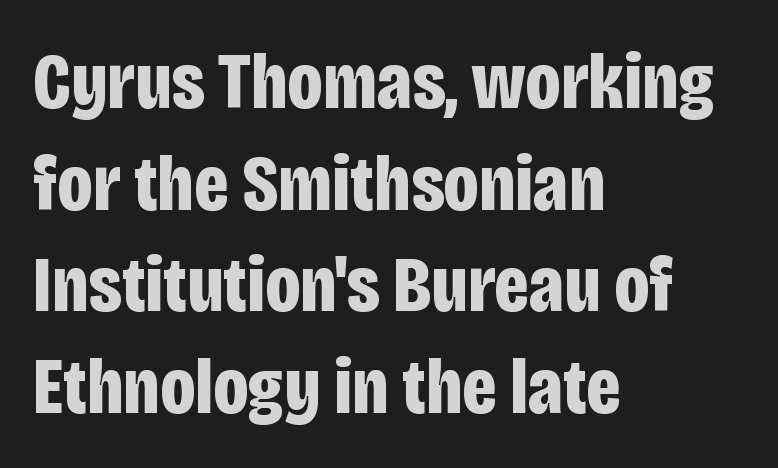
{"serif": "no", "italic": "no", "bold": "yes", "weight": "bold", "width": "condensed", "stroke_contrast": "low", "x_height": "large", "monospaced": "no", "underline": "no", "align": "left", "line_spacing": "normal", "line_spacing_ratio": 1.27, "letter_spacing": "normal", "letter_spacing_em": 0.0, "glyph_px": 80}
